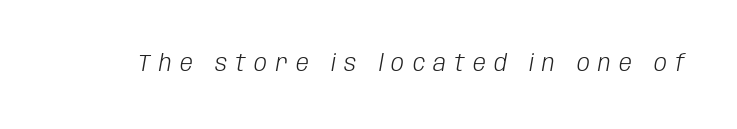
The image shows 23 px text type, italic (leaning right); set unusually wide letter spacing (+0.36 em), not underlined.
